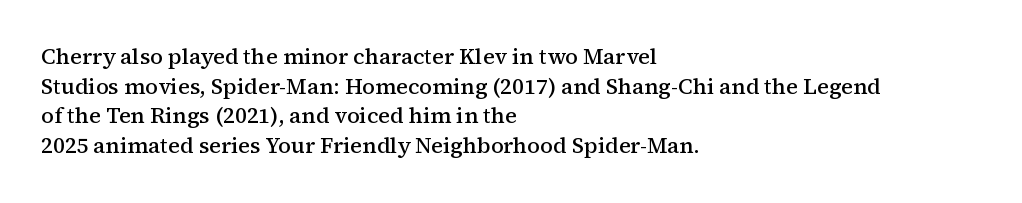
{"italic": "no", "bold": "semi", "underline": "no", "align": "left", "line_spacing": "normal", "line_spacing_ratio": 1.35, "letter_spacing": "normal", "letter_spacing_em": 0.0, "glyph_px": 22}
